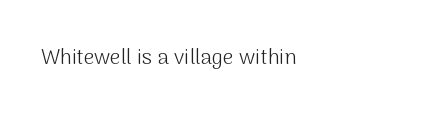
{"italic": "no", "bold": "no", "underline": "no", "align": "left", "letter_spacing": "normal", "letter_spacing_em": 0.0, "glyph_px": 21}
